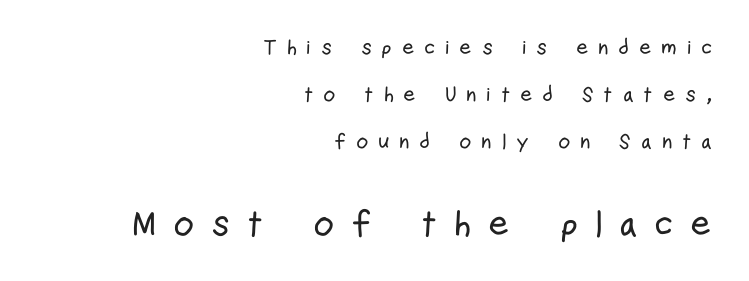
{"serif": "no", "italic": "no", "width": "condensed", "stroke_contrast": "low", "x_height": "medium", "monospaced": "no", "underline": "no", "align": "right", "line_spacing": "loose", "line_spacing_ratio": 2.23, "letter_spacing": "wide", "letter_spacing_em": 0.46, "larger_block": "second", "size_ratio": 1.71, "glyph_px": 36}
